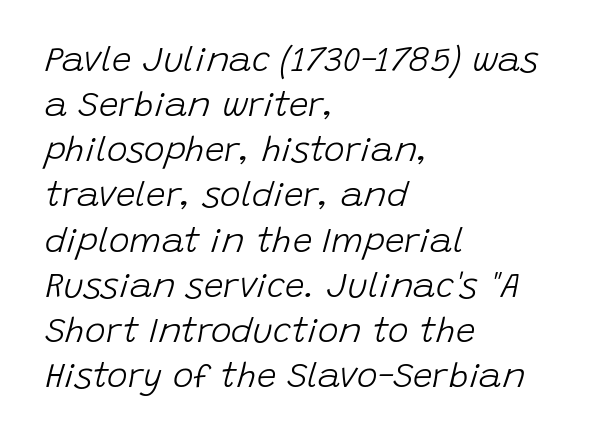
{"italic": "yes", "lean": "right", "slant_degrees": 15, "bold": "no", "weight": "light", "width": "normal", "stroke_contrast": "low", "x_height": "large", "monospaced": "no", "underline": "no", "align": "left", "line_spacing": "normal", "line_spacing_ratio": 1.29, "letter_spacing": "normal", "letter_spacing_em": 0.0, "glyph_px": 35}
